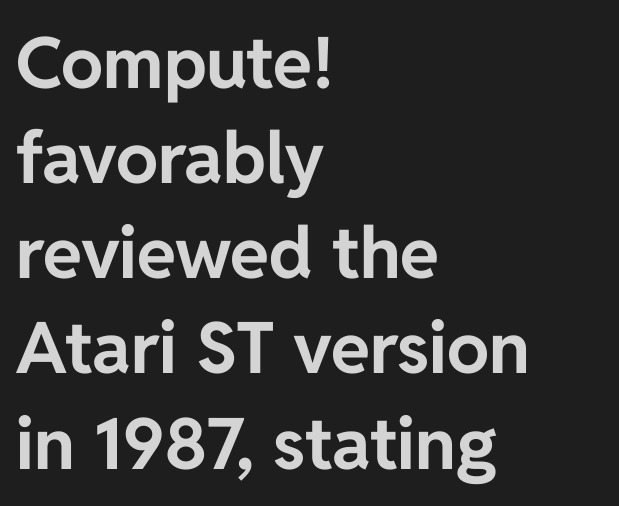
Q: Is the text bold? A: Yes.
Q: Is the text italic (slanted)? A: No, it is upright.
Q: Is the typeface a serif or a sans-serif typeface? A: Sans-serif.
Q: Is the text underlined? A: No.
Q: How is the paragraph aligned? A: Left-aligned.
Q: Is the spacing between letters normal or unusually wide? A: Normal.
Q: Is the spacing between lines tight, normal or loose? A: Normal.
Q: Width (condensed, normal, or wide)? A: Normal.
Q: Stroke contrast? A: Low.
Q: x-height? A: Medium.
Q: Monospaced? A: No.
